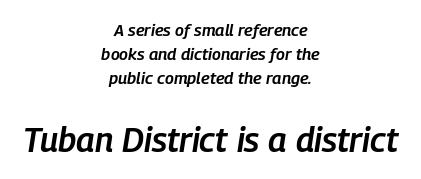
{"italic": "yes", "lean": "right", "slant_degrees": 9, "bold": "semi", "weight": "semibold", "width": "condensed", "stroke_contrast": "low", "x_height": "medium", "monospaced": "no", "underline": "no", "align": "center", "line_spacing": "normal", "line_spacing_ratio": 1.42, "letter_spacing": "normal", "letter_spacing_em": 0.0, "larger_block": "second", "size_ratio": 2.0, "glyph_px": 34}
